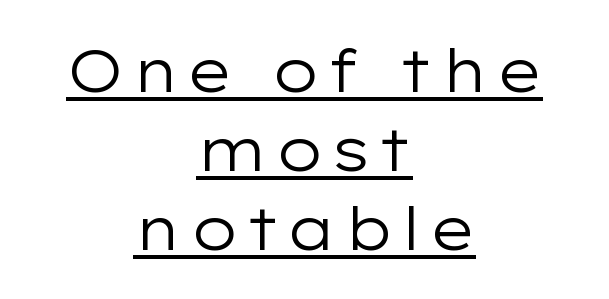
The letterforms sit at book weight or below. Observe the absence of serifs on each vertical stroke in this sample. These lines are rendered in a variable-pitch font. Vertically, the passage feels balanced, rows spaced as you'd expect. Is the block centered? Yes — each line is placed symmetrically about the middle.
